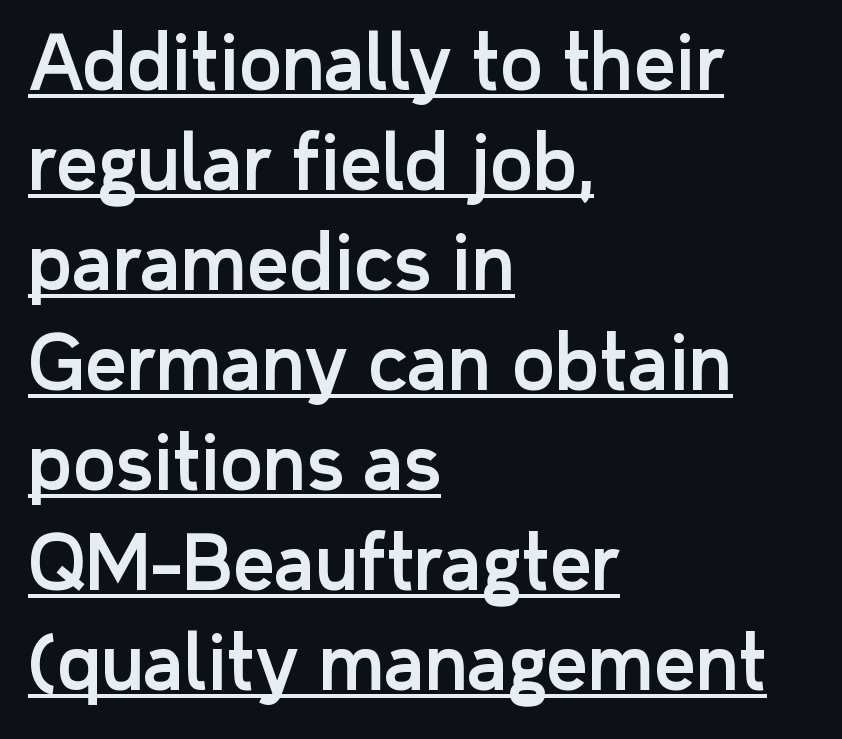
Q: Is the text italic (slanted)? A: No, it is upright.
Q: Is the typeface a serif or a sans-serif typeface? A: Sans-serif.
Q: Is the text underlined? A: Yes.
Q: How is the paragraph aligned? A: Left-aligned.
Q: Is the spacing between letters normal or unusually wide? A: Normal.
Q: Is the spacing between lines tight, normal or loose? A: Normal.
Q: Width (condensed, normal, or wide)? A: Normal.
Q: Stroke contrast? A: Low.
Q: x-height? A: Medium.
Q: Monospaced? A: No.
